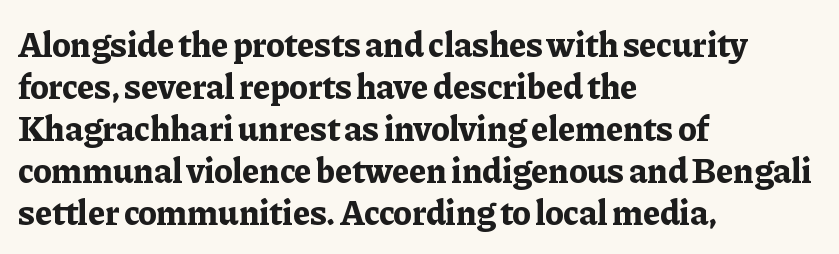
Q: Is the text bold? A: Yes.
Q: Is the text italic (slanted)? A: No, it is upright.
Q: Is the typeface a serif or a sans-serif typeface? A: Serif.
Q: Is the text underlined? A: No.
Q: How is the paragraph aligned? A: Left-aligned.
Q: Is the spacing between letters normal or unusually wide? A: Normal.
Q: Width (condensed, normal, or wide)? A: Normal.
Q: Stroke contrast? A: Low.
Q: x-height? A: Medium.
Q: Monospaced? A: No.
